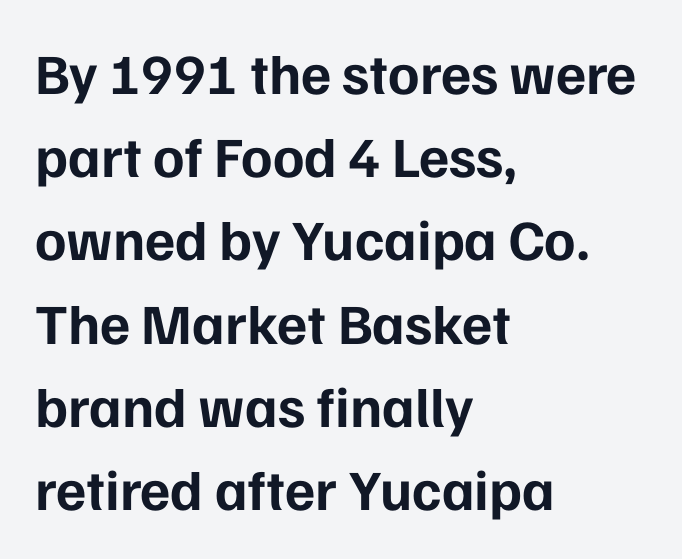
The paragraph shown leans on its left margin. Check under the words: just untouched page. In terms of letterform style, serifs are entirely absent. The passage shown is emphatically bold. Designer's note — italics off, roman on. The gaps between neighbouring characters are ordinary and unremarkable.
